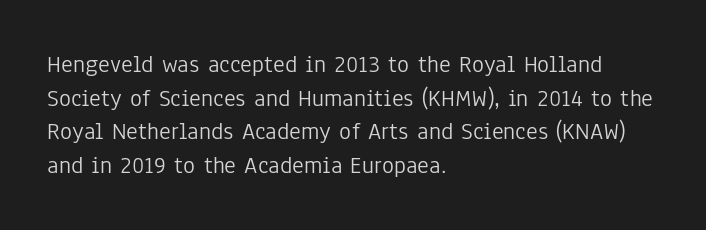
The image shows 25 px text type, upright; set left-aligned, normal line spacing (1.35x), normal letter spacing, not underlined.
